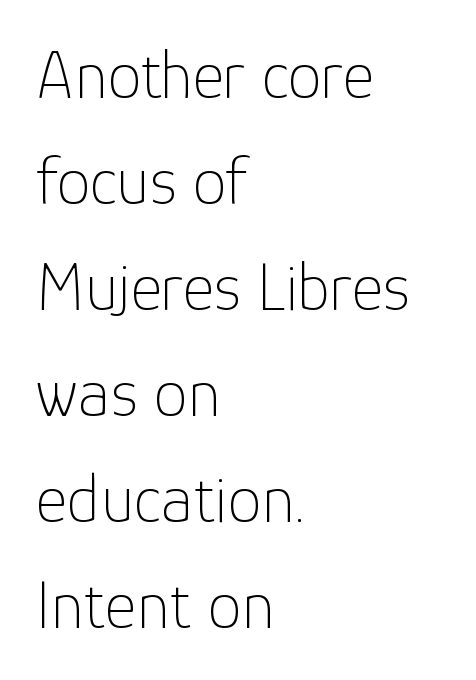
The image shows 68 px thin sans-serif type, upright; set left-aligned, normal line spacing (1.56x), normal letter spacing, not underlined; low stroke contrast and a medium x-height.
